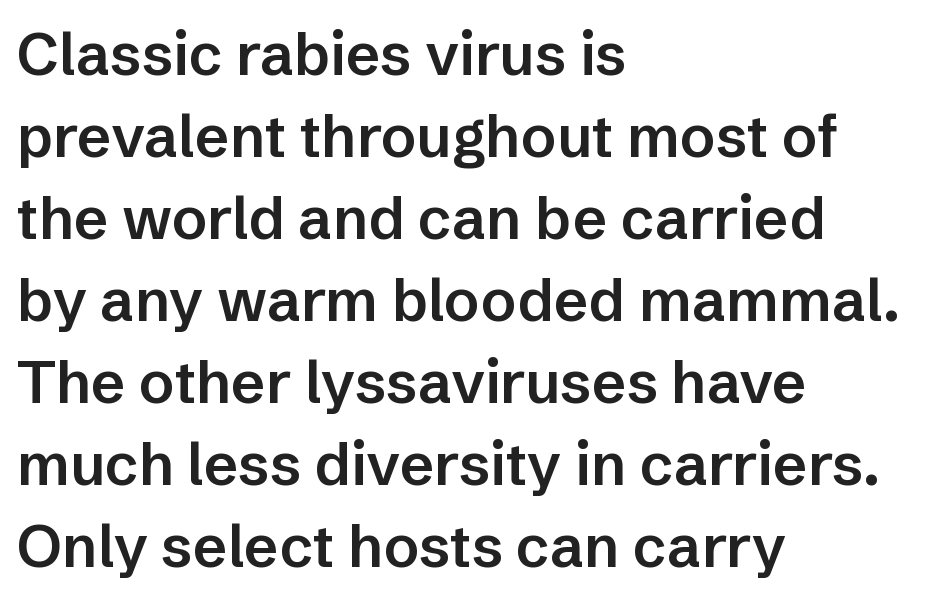
The image shows 59 px semibold sans-serif type, upright; set left-aligned, normal line spacing (1.39x), normal letter spacing, not underlined; low stroke contrast and a medium x-height.
